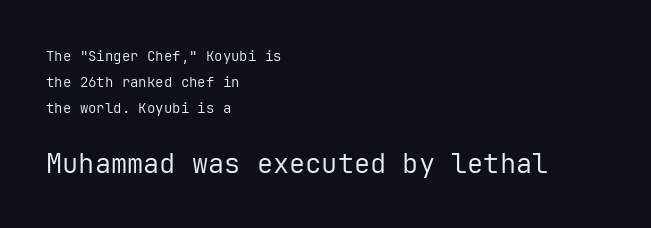
The image shows 27 px text type, upright; set left-aligned, line spacing 1.84x, normal letter spacing, not underlined; the second (bottom) block is 1.93x larger.
